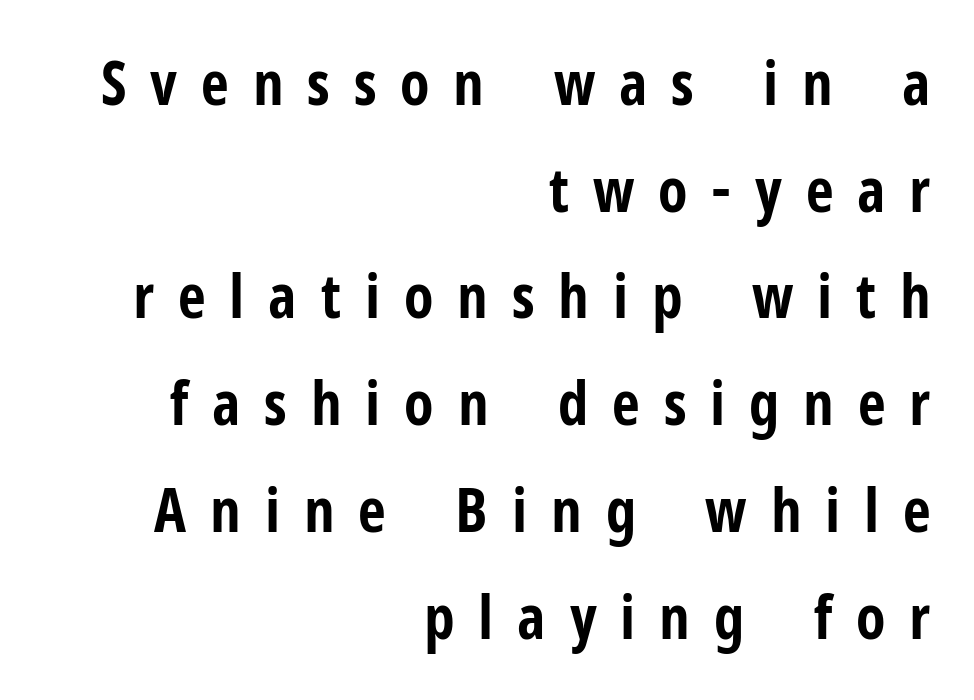
{"serif": "no", "italic": "no", "bold": "yes", "weight": "bold", "width": "condensed", "stroke_contrast": "low", "x_height": "medium", "monospaced": "no", "underline": "no", "align": "right", "line_spacing_ratio": 1.75, "letter_spacing": "wide", "letter_spacing_em": 0.39, "glyph_px": 61}
